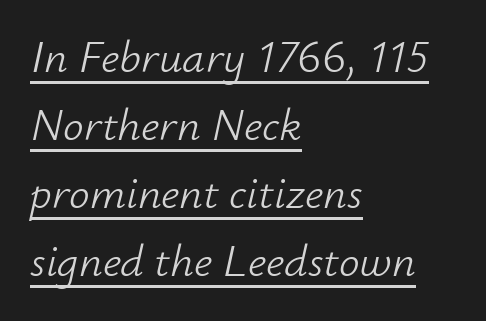
Q: Is the text bold? A: No.
Q: Is the text italic (slanted)? A: Yes, it leans right by about 12 degrees.
Q: Is the text underlined? A: Yes.
Q: How is the paragraph aligned? A: Left-aligned.
Q: Is the spacing between letters normal or unusually wide? A: Normal.
Q: Is the spacing between lines tight, normal or loose? A: Normal.
Q: Width (condensed, normal, or wide)? A: Normal.
Q: Stroke contrast? A: Low.
Q: x-height? A: Small.
Q: Monospaced? A: No.
